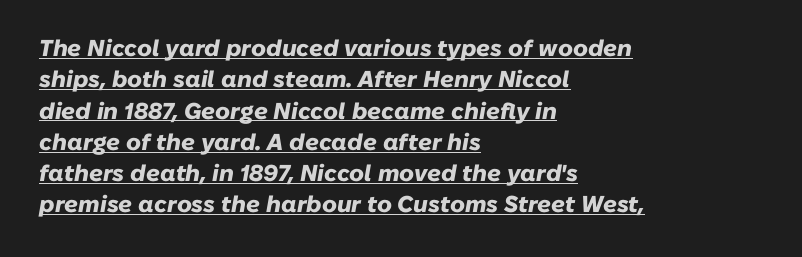
The lines sit at an ordinary, default distance from one another. Words appear dense and cohesive because spacing is normal. The face used here appears with an underline applied. The rag falls on the right side of this text block. Does the weight exceed regular? Yes, all the way to bold. Notice how the stems are inclined rather than vertical — that's the hallmark of italics.
